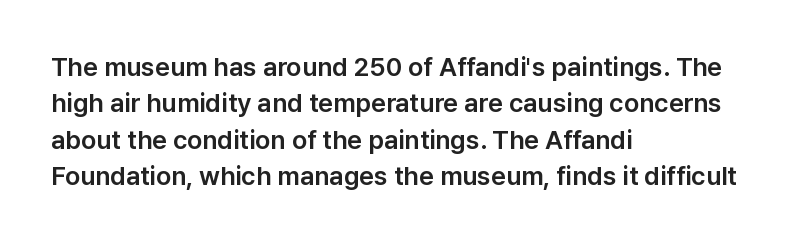
{"italic": "no", "underline": "no", "align": "left", "line_spacing": "normal", "line_spacing_ratio": 1.4, "letter_spacing": "normal", "letter_spacing_em": 0.0, "glyph_px": 26}
